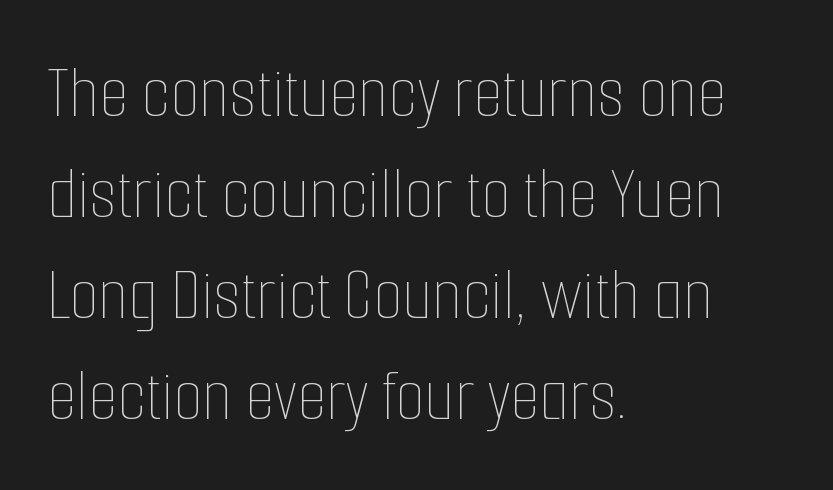
The line texture is even and compact thanks to regular tracking. Successive baselines arrive at the customary interval. The passage is arranged the way most books set body copy — flush left. Characters remain perfectly vertical along every line.
